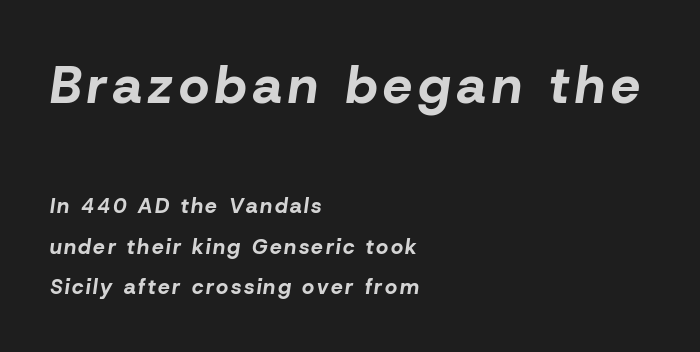
Q: Is the text bold? A: Yes.
Q: Is the text italic (slanted)? A: Yes, it leans right by about 8 degrees.
Q: Is the text underlined? A: No.
Q: How is the paragraph aligned? A: Left-aligned.
Q: Is the spacing between lines tight, normal or loose? A: Loose.
Q: Which block of text is set in a larger size, the first (top) or the second (bottom)? A: The first (top) one.
Q: Width (condensed, normal, or wide)? A: Normal.
Q: Stroke contrast? A: Low.
Q: x-height? A: Medium.
Q: Monospaced? A: No.
